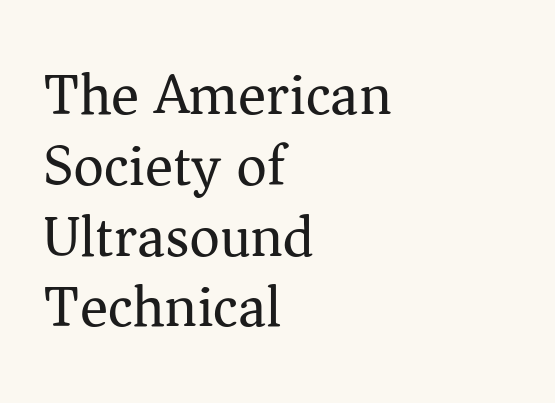
Designer's note — italics off, roman on. The string is rendered with underlining switched off. This rendering employs a face with finishing strokes, i.e., a serif. What stands out about the letter spacing? Nothing — it is the standard amount.
